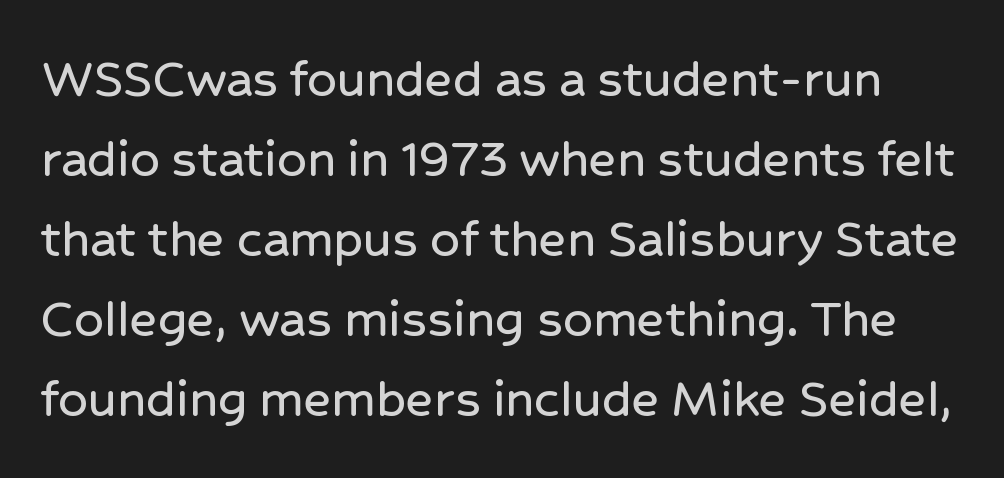
{"serif": "no", "italic": "no", "width": "normal", "stroke_contrast": "low", "x_height": "medium", "monospaced": "no", "underline": "no", "line_spacing": "normal", "line_spacing_ratio": 1.38, "letter_spacing": "normal", "letter_spacing_em": 0.0, "glyph_px": 58}
